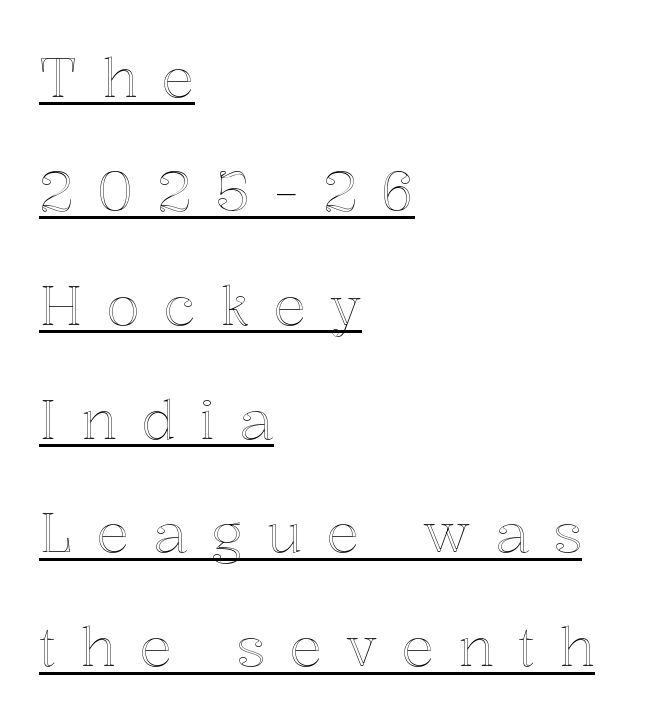
Q: Is the text italic (slanted)? A: No, it is upright.
Q: Is the text underlined? A: Yes.
Q: How is the paragraph aligned? A: Left-aligned.
Q: Is the spacing between letters normal or unusually wide? A: Unusually wide.
Q: Is the spacing between lines tight, normal or loose? A: Loose.
Q: Width (condensed, normal, or wide)? A: Normal.
Q: x-height? A: Medium.
Q: Monospaced? A: No.
